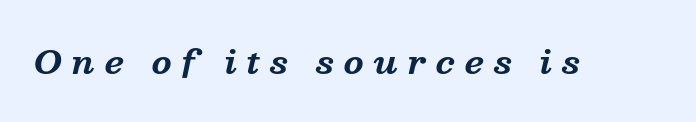
{"serif": "yes", "italic": "yes", "lean": "right", "slant_degrees": 13, "bold": "yes", "weight": "bold", "width": "normal", "stroke_contrast": "medium", "x_height": "medium", "monospaced": "no", "underline": "no", "letter_spacing": "wide", "letter_spacing_em": 0.3, "glyph_px": 32}
